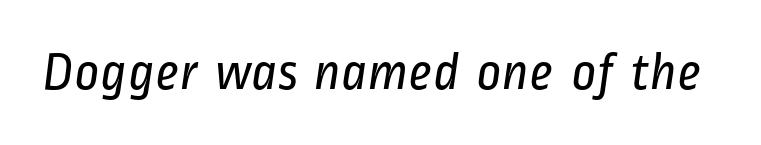
{"serif": "no", "bold": "no", "weight": "regular", "width": "condensed", "stroke_contrast": "low", "x_height": "medium", "monospaced": "no", "underline": "no", "letter_spacing": "normal", "letter_spacing_em": 0.0, "glyph_px": 54}
